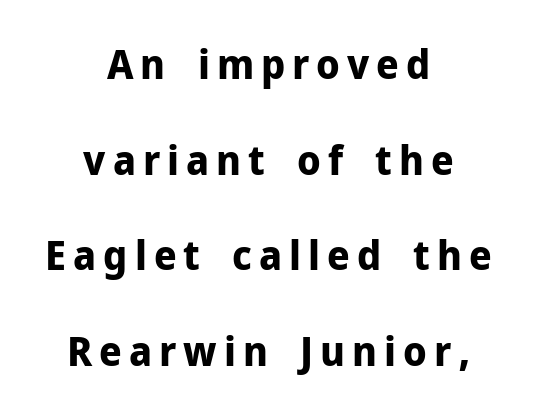
The rendering uses natural spacing where letterforms have individual widths. The paragraph shown floats in the horizontal middle. Look at the bottom of the vertical strokes: they stop flat, with no serifs. Strong, thick strokes mark this as bold type. The gap between lines stays unmarked. What's the leading like? Stretched, with rows far apart.
